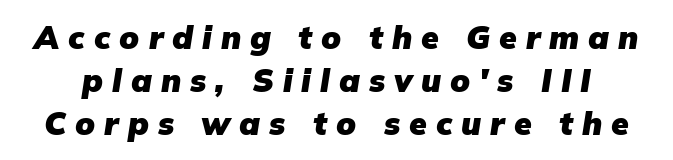
{"italic": "yes", "lean": "right", "slant_degrees": 9, "bold": "yes", "weight": "heavy", "width": "normal", "stroke_contrast": "low", "x_height": "medium", "monospaced": "no", "underline": "no", "line_spacing": "normal", "line_spacing_ratio": 1.35, "letter_spacing": "wide", "letter_spacing_em": 0.28, "glyph_px": 32}
